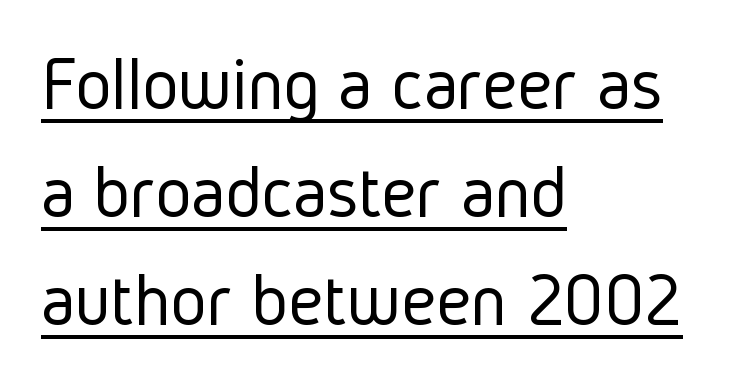
{"serif": "no", "italic": "no", "bold": "no", "weight": "light", "width": "condensed", "stroke_contrast": "low", "x_height": "medium", "monospaced": "no", "underline": "yes", "align": "left", "line_spacing": "normal", "line_spacing_ratio": 1.4, "letter_spacing": "normal", "letter_spacing_em": 0.0, "glyph_px": 77}
